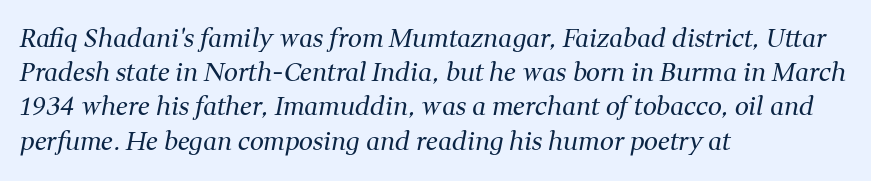
The image shows 25 px text type, italic (leaning right); set left-aligned, normal line spacing (1.37x), normal letter spacing, not underlined.
